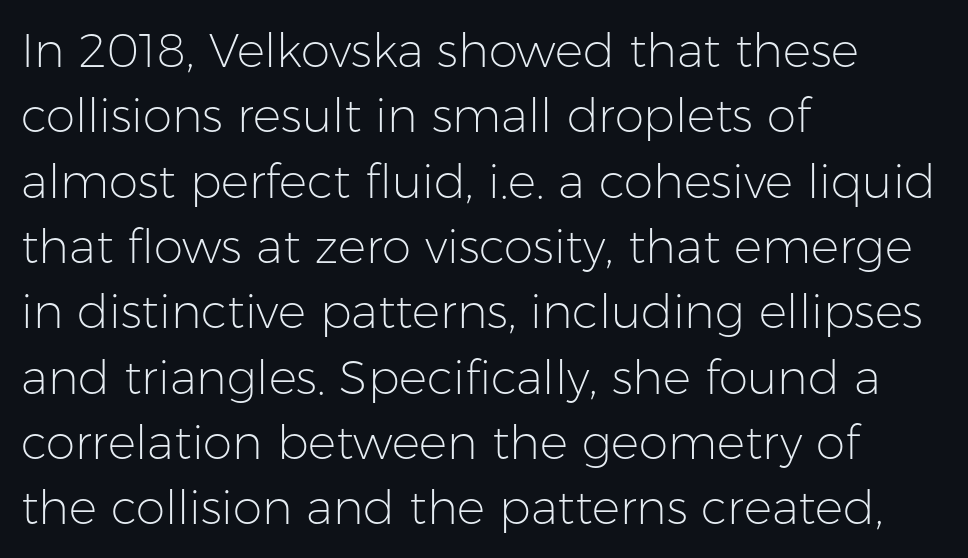
Q: Is the text bold? A: No.
Q: Is the text italic (slanted)? A: No, it is upright.
Q: Is the typeface a serif or a sans-serif typeface? A: Sans-serif.
Q: Is the text underlined? A: No.
Q: How is the paragraph aligned? A: Left-aligned.
Q: Is the spacing between letters normal or unusually wide? A: Normal.
Q: Is the spacing between lines tight, normal or loose? A: Normal.
Q: Width (condensed, normal, or wide)? A: Normal.
Q: Stroke contrast? A: Low.
Q: x-height? A: Medium.
Q: Monospaced? A: No.
